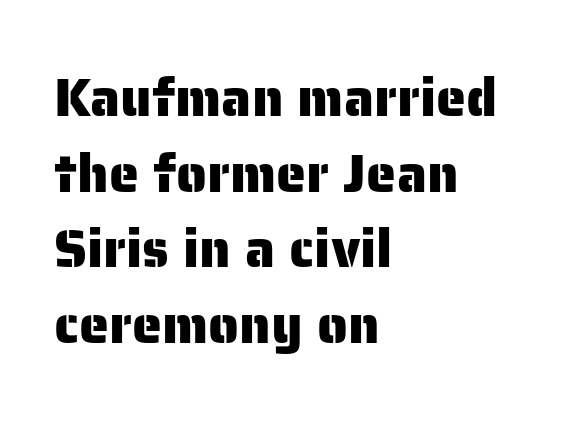
{"serif": "no", "italic": "no", "width": "normal", "stroke_contrast": "low", "x_height": "medium", "monospaced": "no", "underline": "no", "align": "left", "line_spacing": "normal", "line_spacing_ratio": 1.4, "letter_spacing": "normal", "letter_spacing_em": 0.0, "glyph_px": 54}
